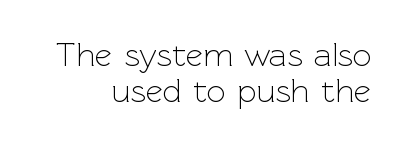
The image shows 33 px light sans-serif type, upright; set right-aligned, tight line spacing (1.1x), normal letter spacing, not underlined; a medium x-height.
